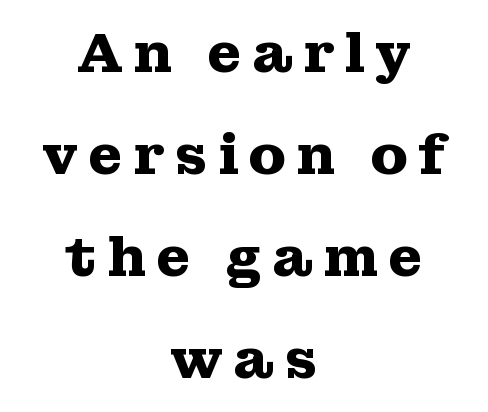
Think of a printed novel: that variable character pitch is what you see here. Style check: upright. Unmarked baselines from the first word to the last. A centered setting, common on invitations and titles, is used for this passage. Each letter's strokes conclude with small projecting serifs.
